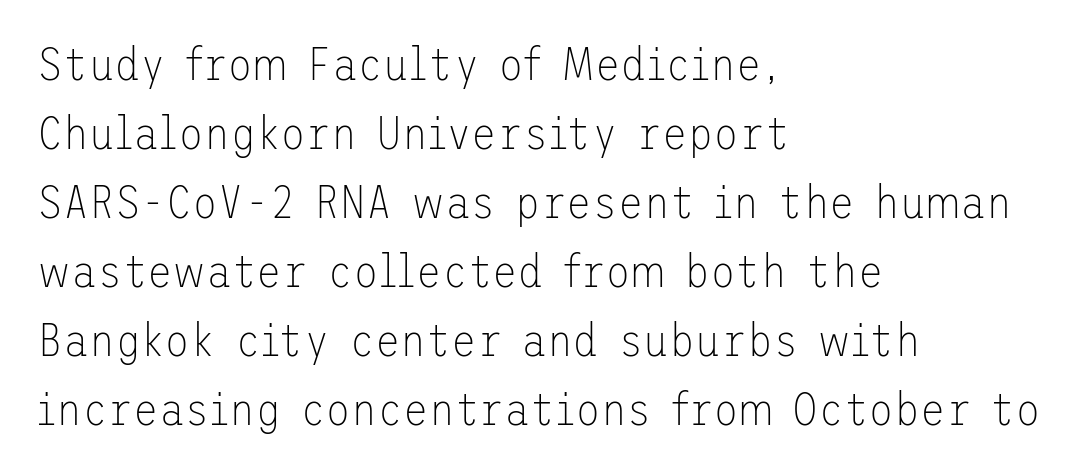
{"serif": "no", "italic": "no", "bold": "no", "weight": "thin", "width": "normal", "stroke_contrast": "low", "x_height": "medium", "underline": "no", "align": "left", "line_spacing": "normal", "line_spacing_ratio": 1.47, "letter_spacing": "normal", "letter_spacing_em": 0.0, "glyph_px": 47}
